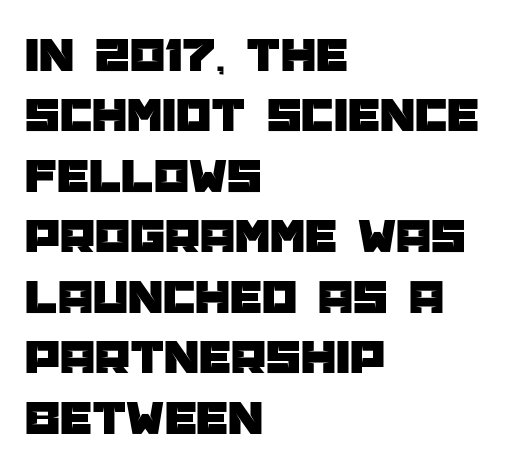
Unlike a traditional serif, this face leaves its strokes unadorned. The passage is arranged the way most books set body copy — flush left. The specimen reads as upright at a glance. Underline: absent. This sample uses plain, unmodified letter spacing. Spacing verdict: proportional, widths tailored to each character.
